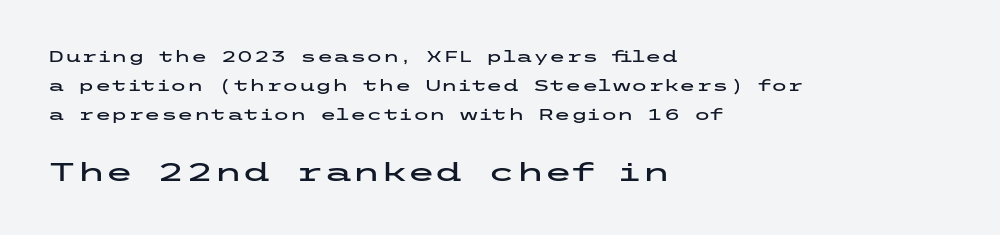
{"italic": "no", "underline": "no", "align": "left", "line_spacing": "loose", "line_spacing_ratio": 1.95, "letter_spacing": "normal", "letter_spacing_em": 0.0, "larger_block": "second", "size_ratio": 1.73, "glyph_px": 26}
